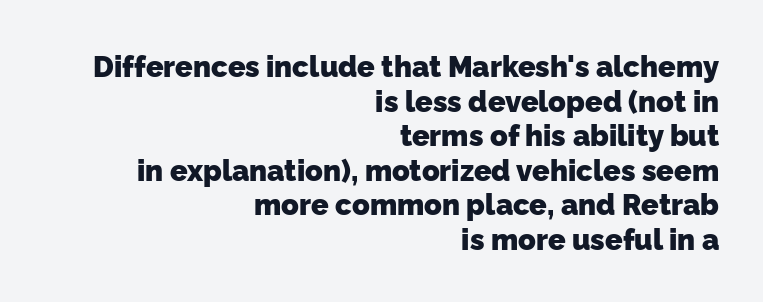
The image shows 29 px heavy sans-serif type; set right-aligned, line spacing 1.19x, normal letter spacing, not underlined; low stroke contrast and a medium x-height.
